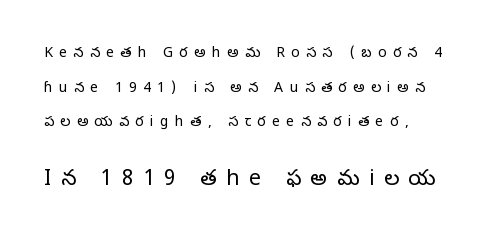
Q: Is the text bold? A: No.
Q: Is the text italic (slanted)? A: No, it is upright.
Q: Is the text underlined? A: No.
Q: Is the spacing between letters normal or unusually wide? A: Unusually wide.
Q: Is the spacing between lines tight, normal or loose? A: Loose.
Q: Which block of text is set in a larger size, the first (top) or the second (bottom)? A: The second (bottom) one.
